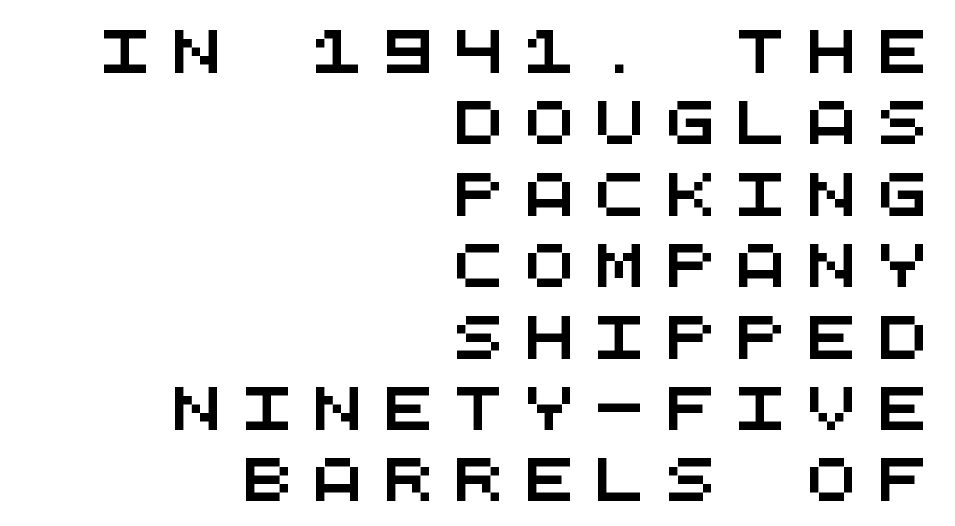
The line texture is sparse and dotted thanks to wide tracking. These lines are composed in type without serifs. Every character here occupies the same horizontal width, giving the sample a typewriter-like rhythm. Honestly, the row spacing looks completely unremarkable. Just letters on the line, the space beneath them empty. Right-aligned paragraph, ragged on the left.
